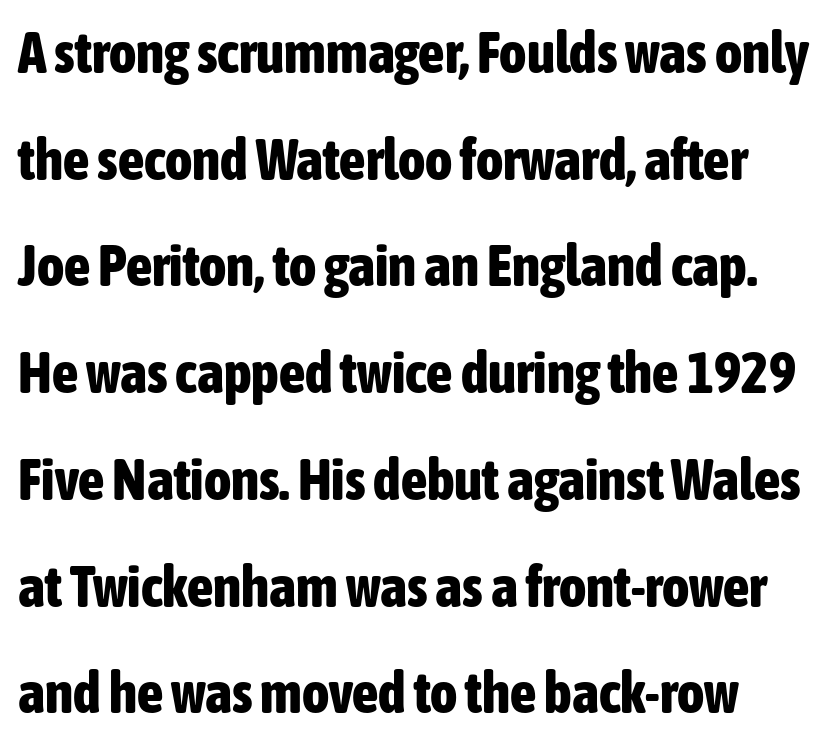
The image shows 58 px bold, condensed sans-serif type, upright; set line spacing 1.84x, normal letter spacing, not underlined; low stroke contrast and a medium x-height.
